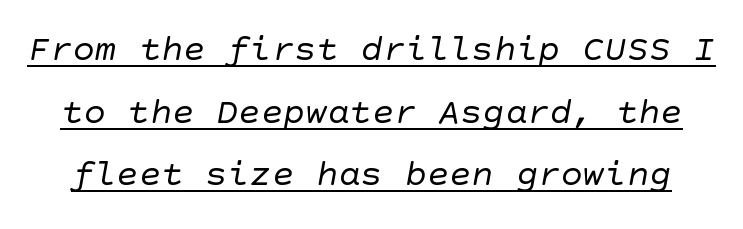
Q: Is the text bold? A: No.
Q: Is the typeface a serif or a sans-serif typeface? A: Sans-serif.
Q: Is the text underlined? A: Yes.
Q: Is the spacing between letters normal or unusually wide? A: Normal.
Q: Is the spacing between lines tight, normal or loose? A: Normal.
Q: Width (condensed, normal, or wide)? A: Normal.
Q: Stroke contrast? A: Low.
Q: x-height? A: Large.
